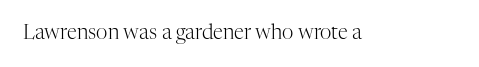
{"italic": "no", "bold": "no", "underline": "no", "letter_spacing": "normal", "letter_spacing_em": 0.0, "glyph_px": 20}
